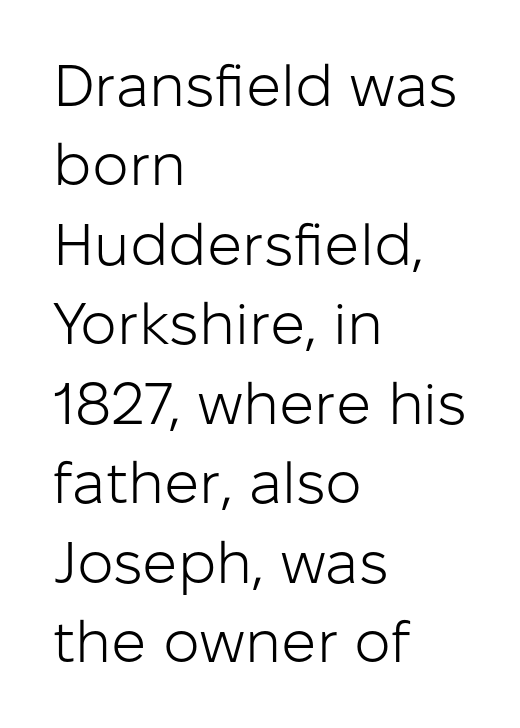
Q: Is the text bold? A: No.
Q: Is the text italic (slanted)? A: No, it is upright.
Q: Is the typeface a serif or a sans-serif typeface? A: Sans-serif.
Q: Is the text underlined? A: No.
Q: How is the paragraph aligned? A: Left-aligned.
Q: Is the spacing between letters normal or unusually wide? A: Normal.
Q: Is the spacing between lines tight, normal or loose? A: Normal.
Q: Width (condensed, normal, or wide)? A: Normal.
Q: Stroke contrast? A: Low.
Q: x-height? A: Medium.
Q: Monospaced? A: No.
